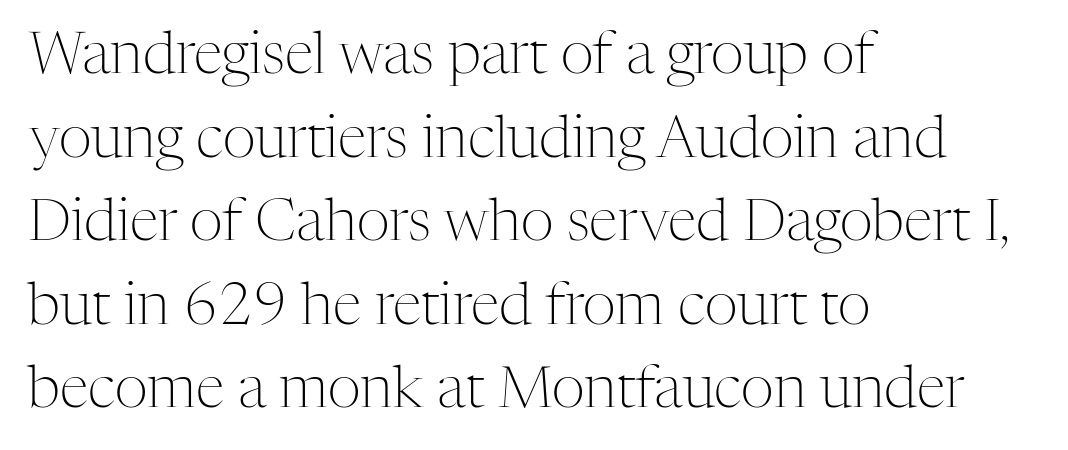
Yep, those are serifs on the letters. No italicization has been applied; the sample stays upright. Visually the block forms a straight wall on the left and a jagged coastline on the right. This sample has the flowing, uneven cadence of proportional lettering. Observe the ordinary spacing: letters are neighbours, not strangers. The space between consecutive lines is moderate.
